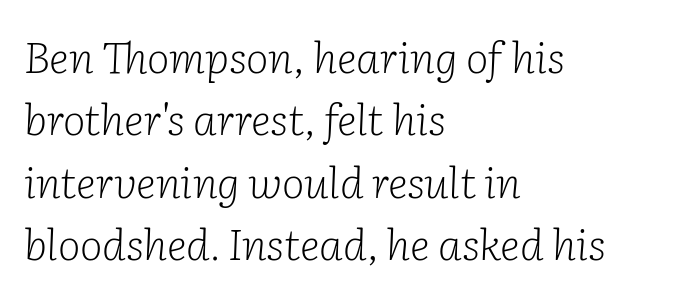
The image shows 43 px light serif type, italic (leaning right); set left-aligned, normal line spacing (1.45x), normal letter spacing, not underlined; low stroke contrast and a medium x-height.
